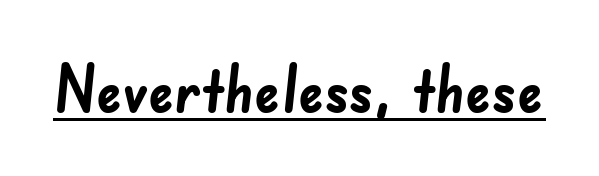
Does a line run under the words? Yes, clearly. The line texture is even and compact thanks to regular tracking. Is this a fixed-width face? No — the glyphs have proportional, varying widths. Look at the stroke-to-counter ratio: heavy, a bold. The passage shown is typeset with a sans-serif family.
